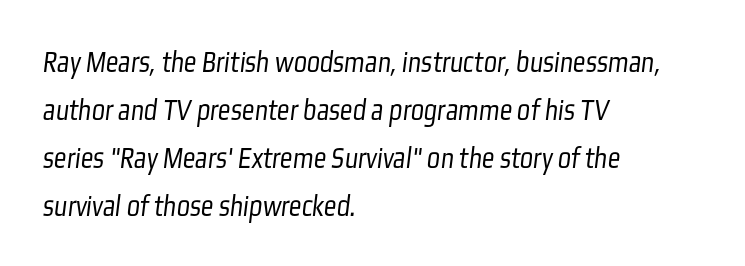
Words float on clear page, feet unadorned. These lines are rendered in a variable-pitch font. Stroke mass is kept to a normal reading level or below. Each new line begins a customary step beneath the previous one. Check where the strokes stop: nothing finishes them off — pure sans.
